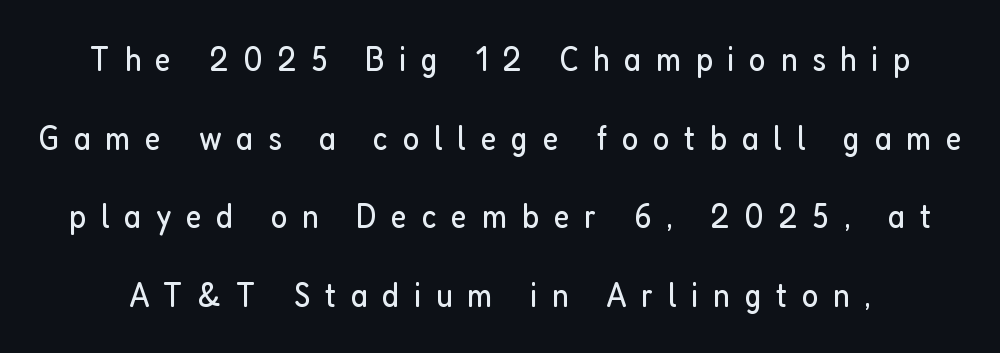
The image shows 35 px regular-weight, condensed sans-serif type, upright; set loose line spacing (2.25x), unusually wide letter spacing (+0.42 em), not underlined; low stroke contrast and a medium x-height.
